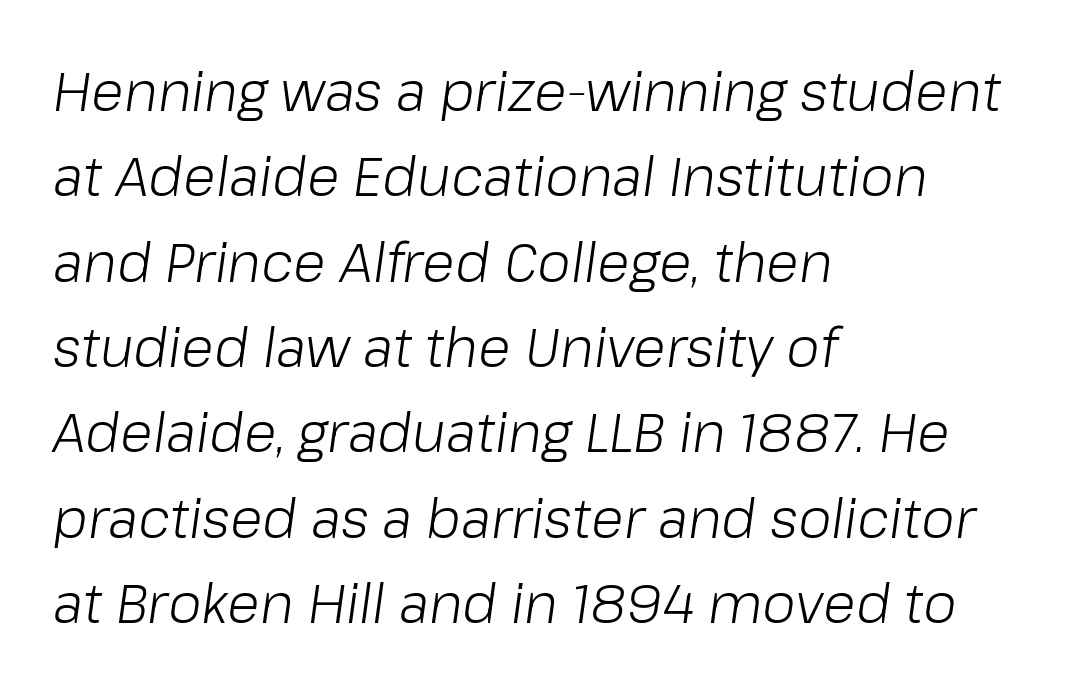
{"italic": "yes", "lean": "right", "slant_degrees": 8, "bold": "no", "weight": "light", "width": "normal", "stroke_contrast": "low", "x_height": "medium", "monospaced": "no", "underline": "no", "align": "left", "line_spacing": "normal", "line_spacing_ratio": 1.58, "letter_spacing": "normal", "letter_spacing_em": 0.0, "glyph_px": 54}
